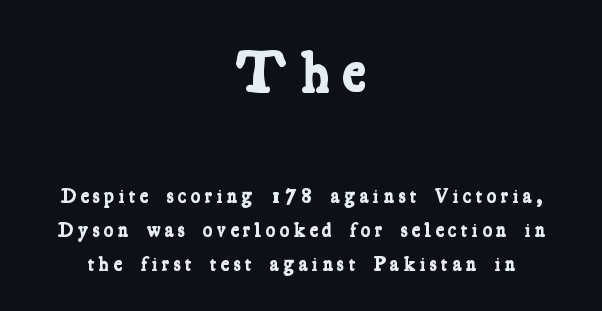
The image shows 59 px bold, condensed serif type; set centered, line spacing 1.72x, unusually wide letter spacing (+0.21 em), not underlined; the first (top) block is 2.95x larger; low stroke contrast and a medium x-height.
